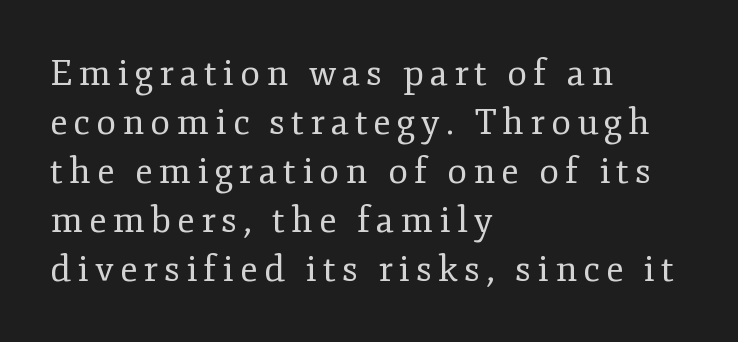
Does the copy run flush right? No — it runs flush left. Looks like regular typesetting: each glyph gets only the width it needs. Weight class: somewhere from thin through regular. Descenders hang freely into open space.
